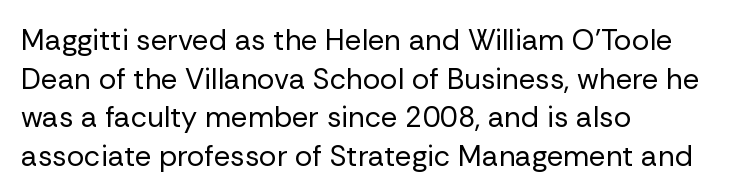
The image shows 29 px regular-weight sans-serif type, upright; set left-aligned, normal line spacing (1.33x), normal letter spacing, not underlined; low stroke contrast and a medium x-height.
